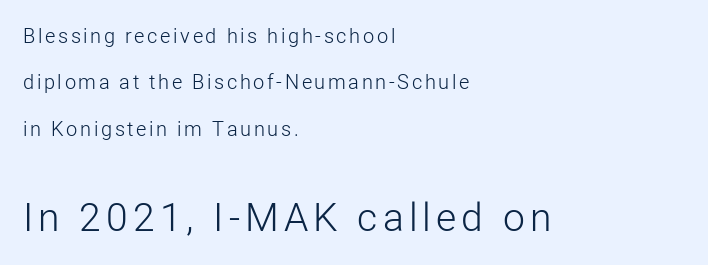
{"serif": "no", "italic": "no", "bold": "no", "weight": "light", "width": "normal", "stroke_contrast": "low", "x_height": "medium", "monospaced": "no", "underline": "no", "align": "left", "line_spacing": "loose", "line_spacing_ratio": 2.32, "larger_block": "second", "size_ratio": 1.95, "glyph_px": 39}
